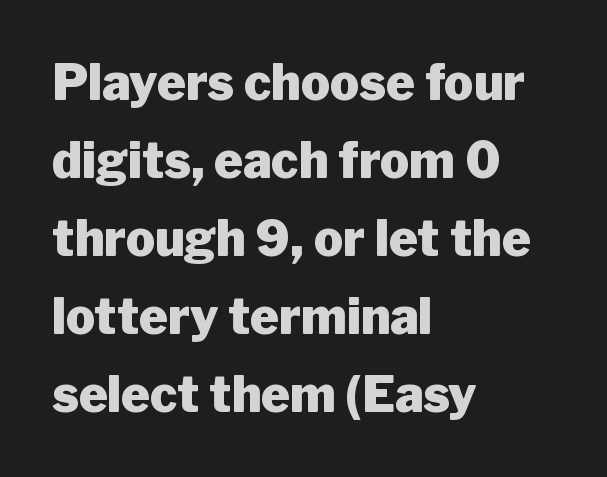
In terms of letterspacing, this is plain default setting. These lines were composed using upright roman letters. The designer went with a sans here, leaving each stem footless. Left-aligned paragraph, ragged on the right. Character widths vary here, with narrow letters taking less room than wide ones.
